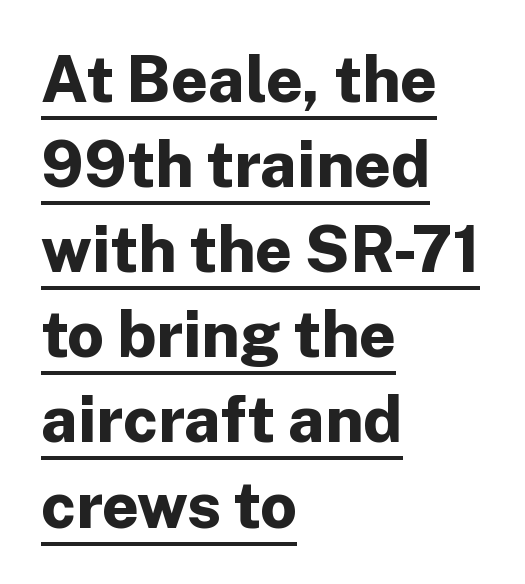
Q: Is the text bold? A: Yes.
Q: Is the text italic (slanted)? A: No, it is upright.
Q: Is the typeface a serif or a sans-serif typeface? A: Sans-serif.
Q: Is the text underlined? A: Yes.
Q: How is the paragraph aligned? A: Left-aligned.
Q: Is the spacing between letters normal or unusually wide? A: Normal.
Q: Is the spacing between lines tight, normal or loose? A: Normal.
Q: Width (condensed, normal, or wide)? A: Normal.
Q: Stroke contrast? A: Low.
Q: x-height? A: Medium.
Q: Monospaced? A: No.
